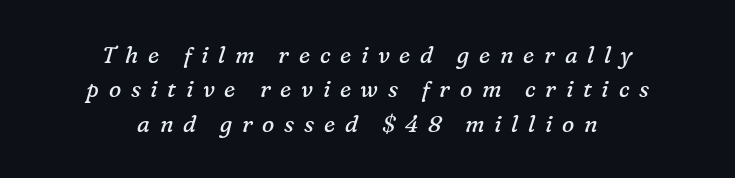
{"italic": "yes", "lean": "right", "slant_degrees": 16, "bold": "no", "underline": "no", "align": "center", "line_spacing": "normal", "line_spacing_ratio": 1.49, "letter_spacing": "wide", "letter_spacing_em": 0.42, "glyph_px": 23}
